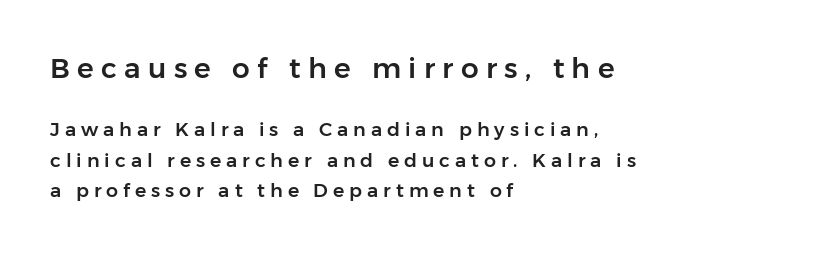
Evenly set lines give the paragraph a standard silhouette. Style check: upright. Horizontally, the lines are justified to the leading edge only. Each letter keeps its own natural width here, so spacing adapts to shape.
